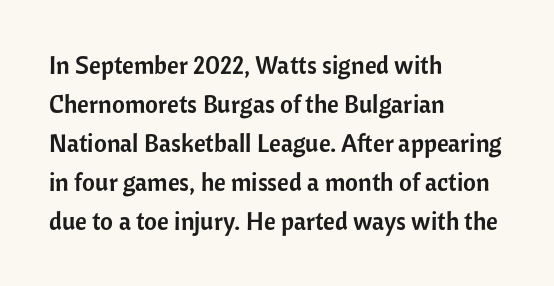
{"italic": "no", "underline": "no", "align": "left", "line_spacing": "normal", "line_spacing_ratio": 1.56, "letter_spacing": "normal", "letter_spacing_em": 0.0, "glyph_px": 25}
